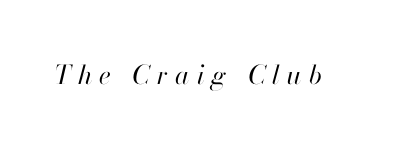
Weight: in the light-to-regular range. An italicized treatment has been applied to the whole sample. This sample uses expanded letter spacing, leaving extra air between glyphs. Descender tails drop into unmarked territory.
